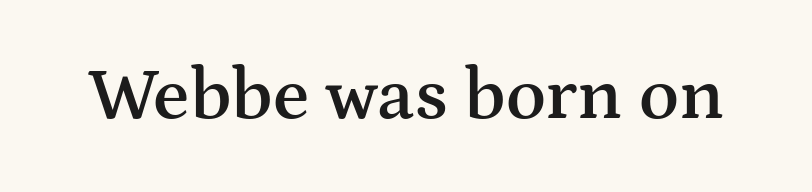
Character widths vary here, with narrow letters taking less room than wide ones. These lines keep a tight, regular rhythm from letter to letter. I'd call this a serif setting — the letters wear small feet. I'd describe the lettering as semibold — firm but not a full bold. Italic? Not at all — the glyphs are vertical. Bare-footed words on every line.
